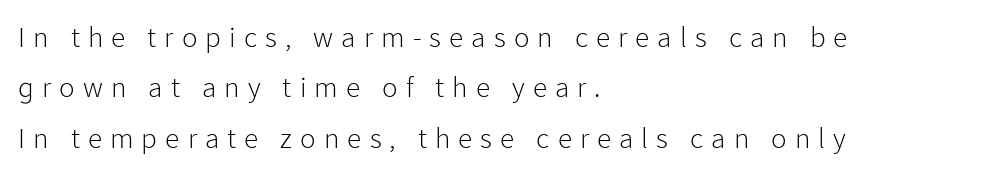
The image shows 29 px light sans-serif type, upright; set left-aligned, line spacing 1.74x, unusually wide letter spacing (+0.28 em), not underlined; low stroke contrast and a medium x-height.
